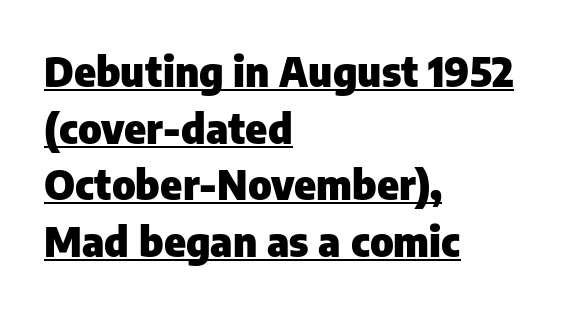
Q: Is the text bold? A: Yes.
Q: Is the text italic (slanted)? A: No, it is upright.
Q: Is the typeface a serif or a sans-serif typeface? A: Sans-serif.
Q: Is the text underlined? A: Yes.
Q: How is the paragraph aligned? A: Left-aligned.
Q: Is the spacing between letters normal or unusually wide? A: Normal.
Q: Is the spacing between lines tight, normal or loose? A: Normal.
Q: Width (condensed, normal, or wide)? A: Normal.
Q: Stroke contrast? A: Low.
Q: x-height? A: Medium.
Q: Monospaced? A: No.
